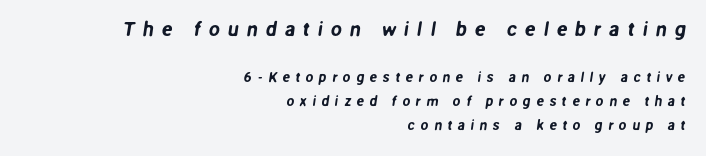
There is plenty of visible air inserted between adjacent glyphs. All the whitespace from short lines collects on the left. The first block has been scaled up relative to the second. Descenders hang freely into open space.
